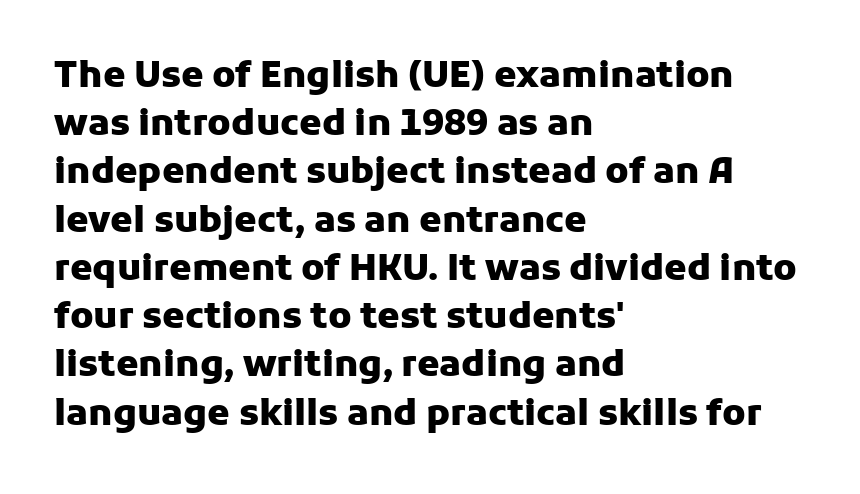
{"serif": "no", "italic": "no", "bold": "yes", "weight": "heavy", "width": "normal", "stroke_contrast": "low", "x_height": "medium", "monospaced": "no", "underline": "no", "align": "left", "line_spacing": "normal", "line_spacing_ratio": 1.34, "letter_spacing": "normal", "letter_spacing_em": 0.0, "glyph_px": 36}
